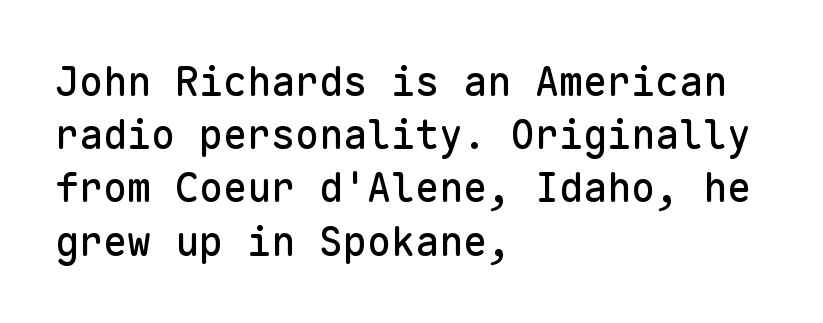
The image shows 40 px sans-serif type, upright, monospaced; set left-aligned, normal line spacing (1.33x), normal letter spacing, not underlined; low stroke contrast and a medium x-height.
